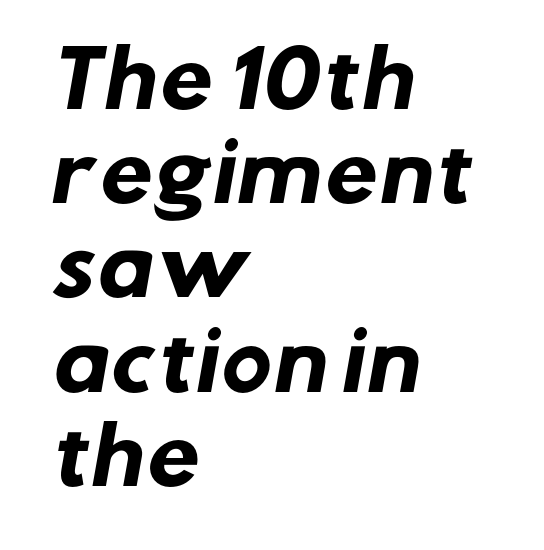
{"serif": "no", "bold": "yes", "weight": "heavy", "width": "normal", "stroke_contrast": "low", "x_height": "medium", "monospaced": "no", "underline": "no", "align": "left", "line_spacing_ratio": 1.24, "letter_spacing": "normal", "letter_spacing_em": 0.0, "glyph_px": 76}
